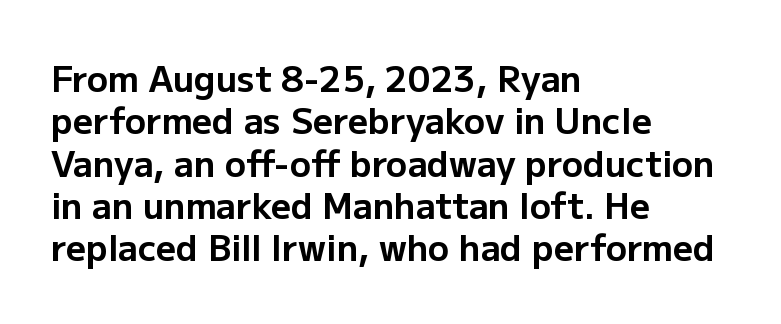
The image shows 35 px bold sans-serif type, upright; set left-aligned, line spacing 1.21x, normal letter spacing, not underlined; low stroke contrast and a medium x-height.
